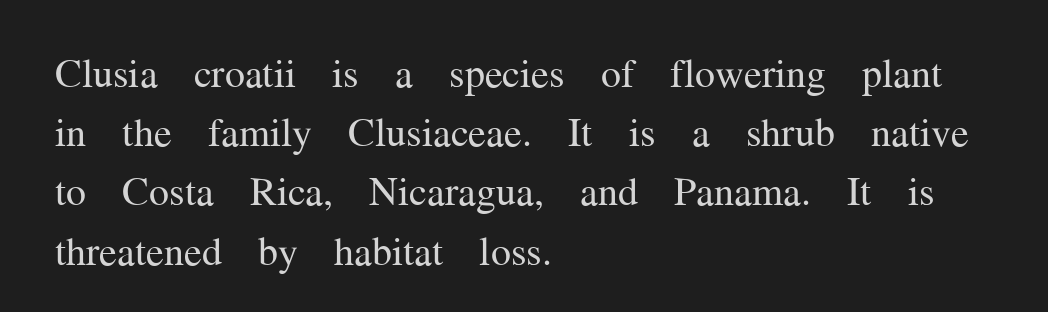
Small tapered or slab feet sit at the stroke ends, so this counts as serif. Each letter keeps its own natural width here, so spacing adapts to shape. The vertical gap from one line to the next is medium. No extra tracking has been applied to these lines. The setting favours the left margin, as ordinary paragraphs usually do.
